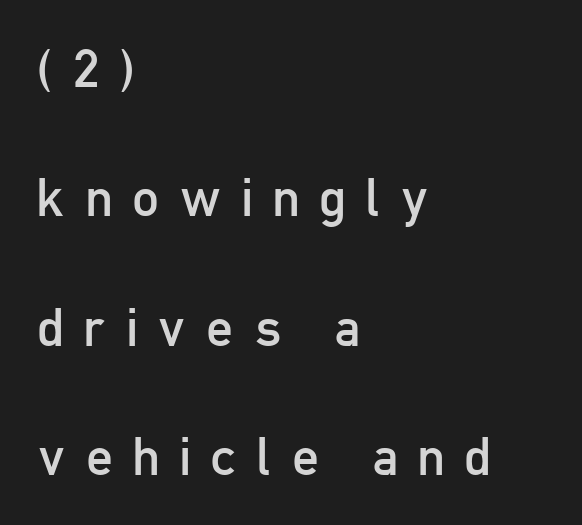
No letter is thick-stroked: the sample isn't bold. Widely set lines give the paragraph a tall, airy silhouette. Underline: absent. A student would call this left alignment; a typographer would say flush left, rag right. Are there feet on the stems? There aren't — it's a sans.
